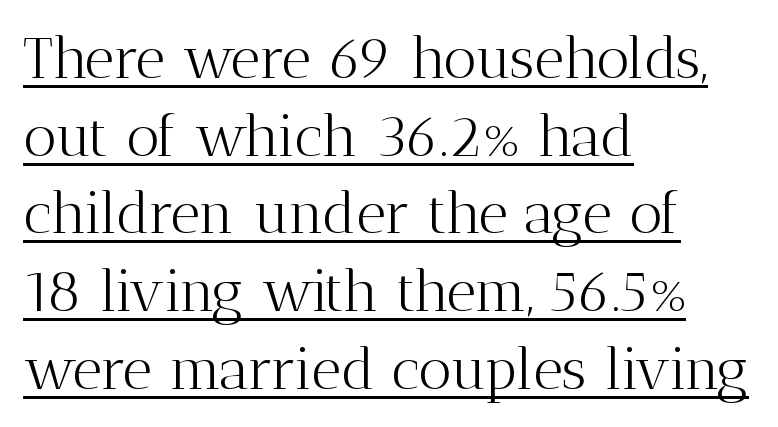
{"serif": "yes", "italic": "no", "bold": "no", "weight": "light", "width": "normal", "stroke_contrast": "medium", "x_height": "medium", "monospaced": "no", "underline": "yes", "align": "left", "line_spacing": "normal", "line_spacing_ratio": 1.34, "letter_spacing": "normal", "letter_spacing_em": 0.0, "glyph_px": 58}
